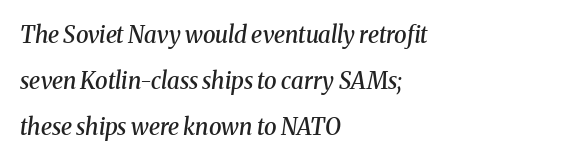
{"italic": "yes", "lean": "right", "slant_degrees": 8, "bold": "semi", "underline": "no", "align": "left", "line_spacing": "loose", "line_spacing_ratio": 2.0, "letter_spacing": "normal", "letter_spacing_em": 0.0, "glyph_px": 23}
